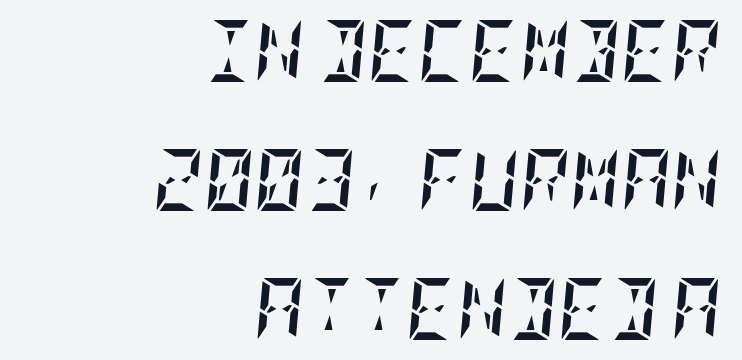
{"italic": "yes", "lean": "right", "slant_degrees": 5, "bold": "yes", "weight": "semibold", "width": "condensed", "stroke_contrast": "low", "x_height": "large", "underline": "no", "align": "right", "line_spacing": "loose", "line_spacing_ratio": 2.08, "letter_spacing": "normal", "letter_spacing_em": 0.0, "glyph_px": 62}
